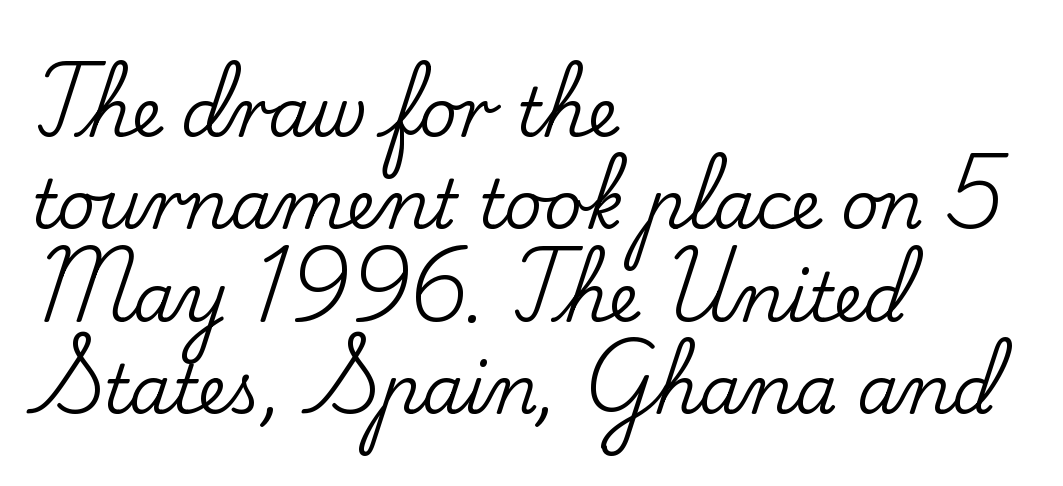
A normal amount of white space separates one row of letters from the next. The face used here is proportionally spaced, like ordinary book or web type. Just letters on the line, the space beneath them empty. The letters carry serifs — small finishing strokes at the ends of their stems. One-word summary of the alignment: left.
